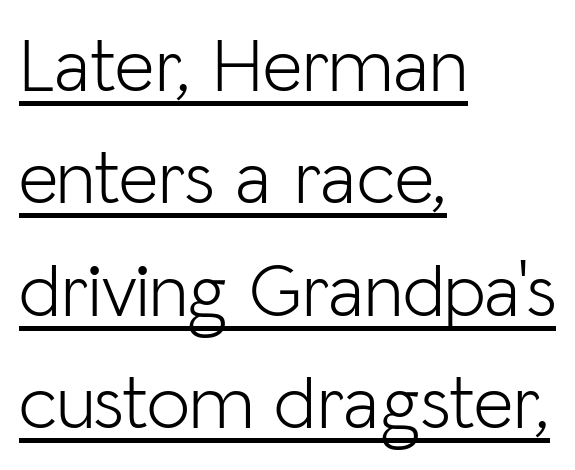
Q: Is the text bold? A: No.
Q: Is the text italic (slanted)? A: No, it is upright.
Q: Is the typeface a serif or a sans-serif typeface? A: Sans-serif.
Q: Is the text underlined? A: Yes.
Q: How is the paragraph aligned? A: Left-aligned.
Q: Is the spacing between letters normal or unusually wide? A: Normal.
Q: Is the spacing between lines tight, normal or loose? A: Normal.
Q: Width (condensed, normal, or wide)? A: Normal.
Q: Stroke contrast? A: Low.
Q: x-height? A: Medium.
Q: Monospaced? A: No.
